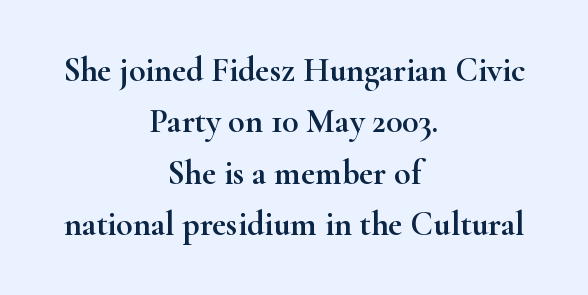
{"serif": "yes", "italic": "no", "width": "wide", "stroke_contrast": "high", "x_height": "small", "monospaced": "no", "underline": "no", "align": "center", "line_spacing": "normal", "line_spacing_ratio": 1.51, "letter_spacing": "normal", "letter_spacing_em": 0.0, "glyph_px": 34}
